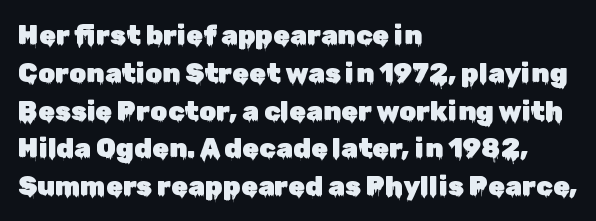
The image shows 27 px text type, upright; set left-aligned, normal line spacing (1.4x), normal letter spacing, not underlined.
